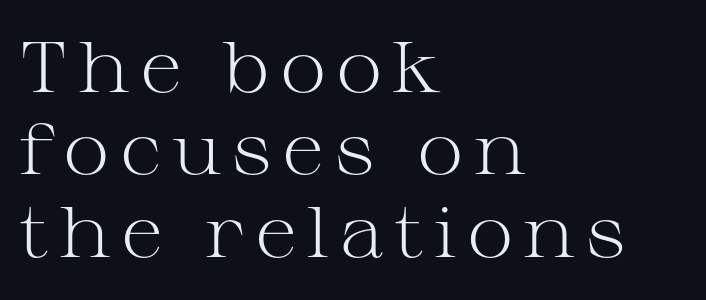
The image shows 71 px light, wide serif type, upright; set left-aligned, line spacing 1.16x, not underlined; medium stroke contrast and a medium x-height.
